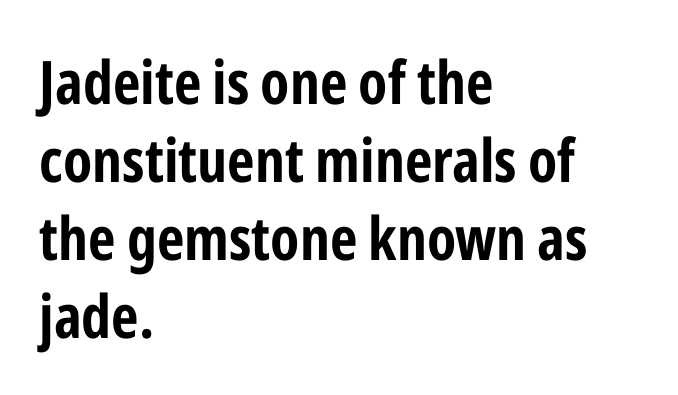
Does the leading feel generous? No, just average. Look at the tracking — it's just the regular setting, nothing added. These lines stack with their left ends in a neat column. Underlining? Definitely not there. Type style note: lacks serifs.
